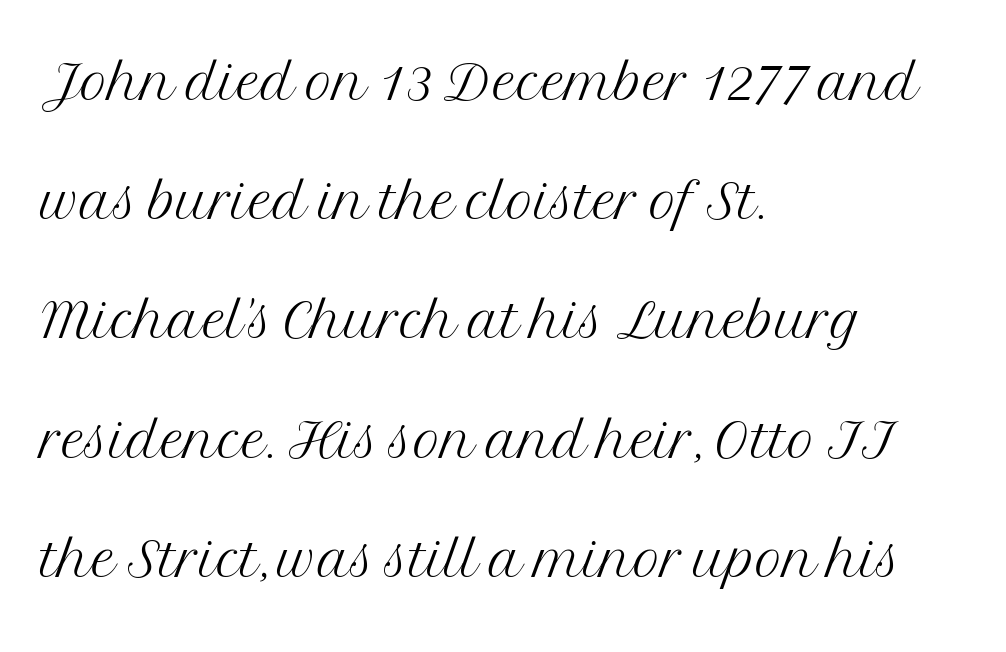
{"serif": "yes", "bold": "no", "weight": "light", "width": "normal", "stroke_contrast": "medium", "x_height": "medium", "monospaced": "no", "underline": "no", "align": "left", "line_spacing": "normal", "line_spacing_ratio": 1.59, "letter_spacing": "normal", "letter_spacing_em": 0.0, "glyph_px": 75}
